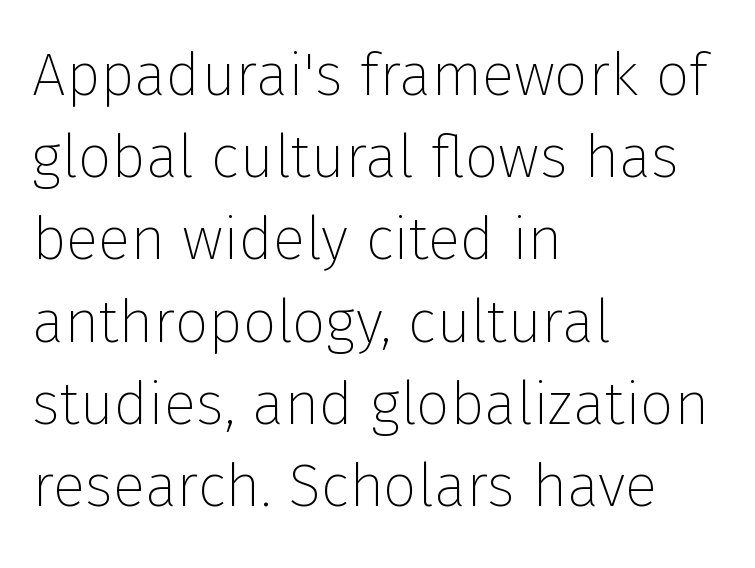
The image shows 60 px thin sans-serif type, upright; set left-aligned, normal line spacing (1.37x), normal letter spacing, not underlined; low stroke contrast and a medium x-height.
